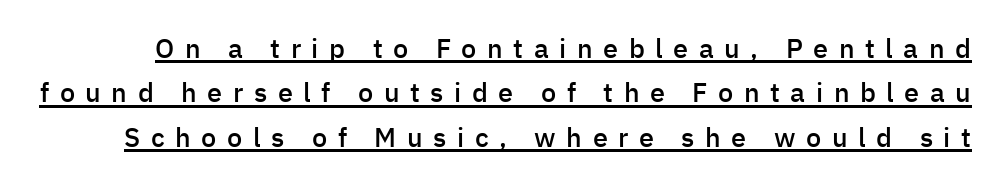
{"italic": "no", "bold": "semi", "underline": "yes", "line_spacing": "normal", "line_spacing_ratio": 1.64, "letter_spacing": "wide", "letter_spacing_em": 0.39, "glyph_px": 27}
